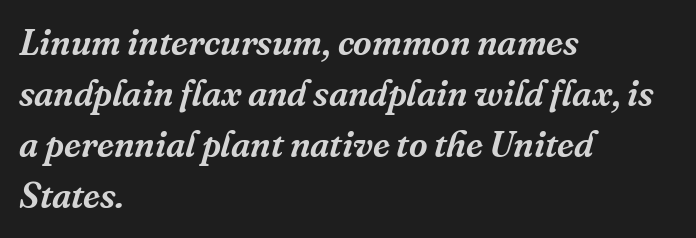
The image shows 36 px serif type, italic (leaning right); set left-aligned, normal line spacing (1.42x), normal letter spacing, not underlined; medium stroke contrast and a medium x-height.
